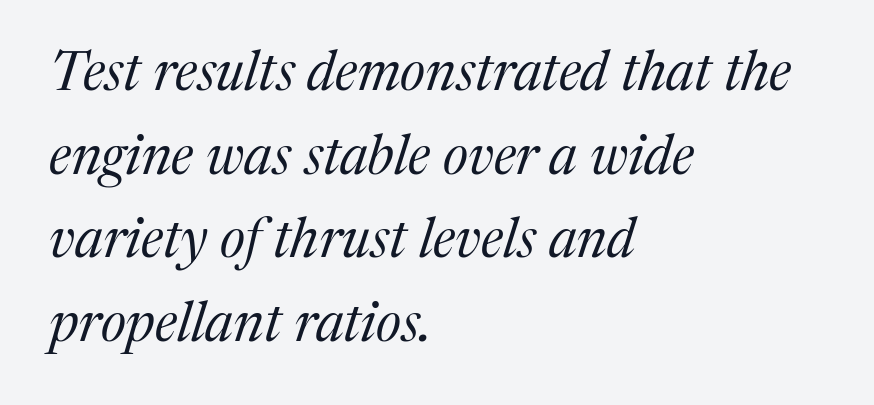
{"serif": "yes", "italic": "yes", "lean": "right", "slant_degrees": 17, "bold": "no", "weight": "regular", "width": "normal", "stroke_contrast": "medium", "x_height": "medium", "monospaced": "no", "underline": "no", "align": "left", "line_spacing": "normal", "line_spacing_ratio": 1.52, "letter_spacing": "normal", "letter_spacing_em": 0.0, "glyph_px": 55}
